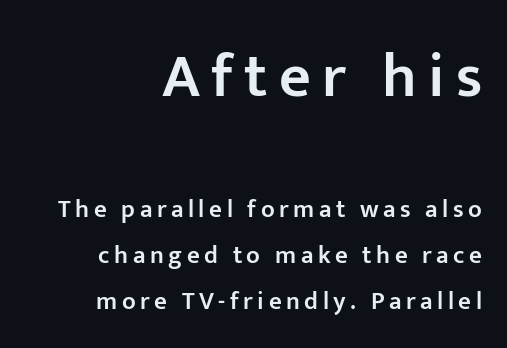
Q: Is the text bold? A: Semi-bold.
Q: Is the text italic (slanted)? A: No, it is upright.
Q: Is the typeface a serif or a sans-serif typeface? A: Sans-serif.
Q: Is the text underlined? A: No.
Q: How is the paragraph aligned? A: Right-aligned.
Q: Which block of text is set in a larger size, the first (top) or the second (bottom)? A: The first (top) one.
Q: Width (condensed, normal, or wide)? A: Normal.
Q: Stroke contrast? A: Low.
Q: x-height? A: Medium.
Q: Monospaced? A: No.
